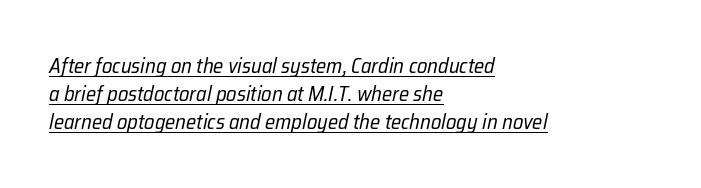
Notice how the stems are inclined rather than vertical — that's the hallmark of italics. Inter-character spacing is left at the font's built-in metrics. Students, observe: this is what conventionally led text looks like. Each line of the rendering has a horizontal stroke beneath the glyphs. The cut favours lightness, reaching ordinary text weight at its darkest.
